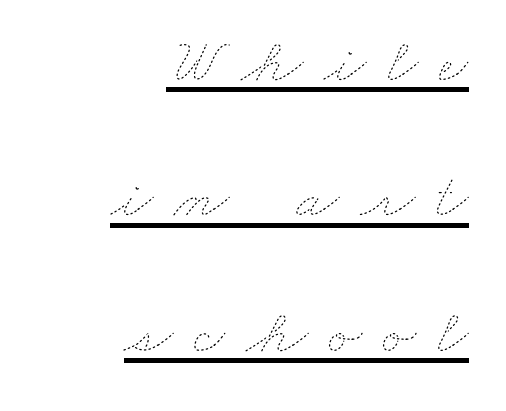
{"bold": "no", "weight": "thin", "width": "wide", "stroke_contrast": "low", "x_height": "small", "monospaced": "no", "underline": "yes", "align": "right", "line_spacing": "loose", "line_spacing_ratio": 2.15, "letter_spacing": "wide", "letter_spacing_em": 0.33, "glyph_px": 63}
